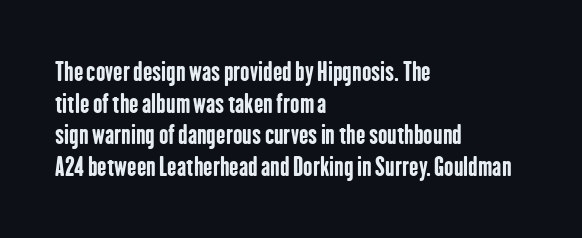
{"italic": "no", "bold": "yes", "underline": "no", "align": "left", "line_spacing": "normal", "line_spacing_ratio": 1.27, "letter_spacing": "normal", "letter_spacing_em": 0.0, "glyph_px": 25}
